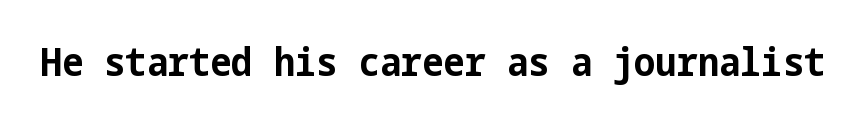
{"serif": "no", "italic": "no", "bold": "yes", "weight": "bold", "width": "condensed", "stroke_contrast": "low", "x_height": "medium", "underline": "no", "letter_spacing": "normal", "letter_spacing_em": 0.0, "glyph_px": 40}
